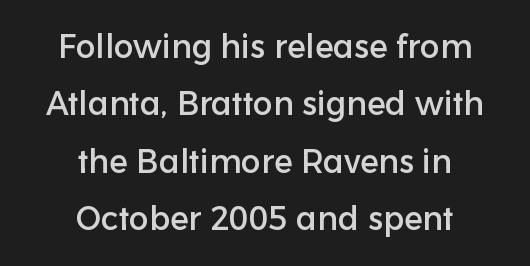
Q: Is the text italic (slanted)? A: No, it is upright.
Q: Is the typeface a serif or a sans-serif typeface? A: Sans-serif.
Q: Is the text underlined? A: No.
Q: How is the paragraph aligned? A: Centered.
Q: Is the spacing between letters normal or unusually wide? A: Normal.
Q: Width (condensed, normal, or wide)? A: Normal.
Q: Stroke contrast? A: Low.
Q: x-height? A: Medium.
Q: Monospaced? A: No.
